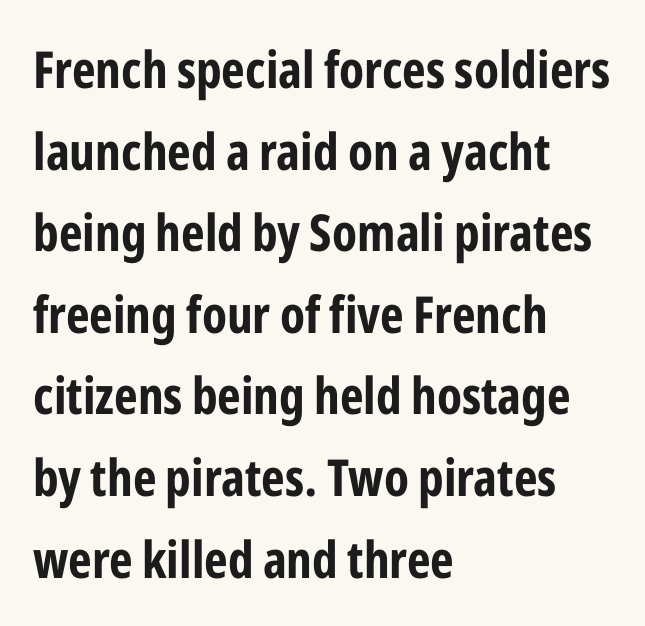
Q: Is the text bold? A: Yes.
Q: Is the text italic (slanted)? A: No, it is upright.
Q: Is the typeface a serif or a sans-serif typeface? A: Sans-serif.
Q: Is the text underlined? A: No.
Q: How is the paragraph aligned? A: Left-aligned.
Q: Is the spacing between letters normal or unusually wide? A: Normal.
Q: Is the spacing between lines tight, normal or loose? A: Normal.
Q: Width (condensed, normal, or wide)? A: Condensed.
Q: Stroke contrast? A: Low.
Q: x-height? A: Medium.
Q: Monospaced? A: No.
